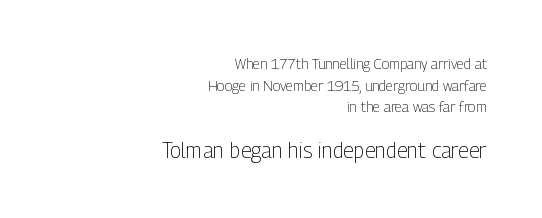
These two chunks differ in scale, with the bottom chunk taking the larger measure. The paragraph shown leans on its right margin. Look at the tracking — it's just the regular setting, nothing added. Unlike italic type, these characters show no tilt at all. How would I describe the line gaps? Plain and ordinary. Is this a heavy cut? Hardly; it is regular or lighter.
